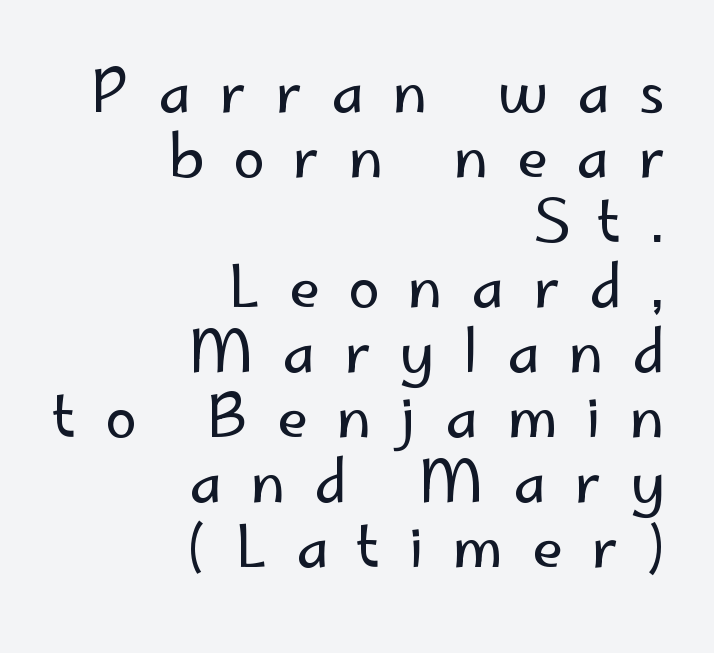
Q: Is the text bold? A: No.
Q: Is the text italic (slanted)? A: No, it is upright.
Q: Is the typeface a serif or a sans-serif typeface? A: Sans-serif.
Q: Is the text underlined? A: No.
Q: How is the paragraph aligned? A: Right-aligned.
Q: Is the spacing between letters normal or unusually wide? A: Unusually wide.
Q: Is the spacing between lines tight, normal or loose? A: Tight.
Q: Width (condensed, normal, or wide)? A: Normal.
Q: Stroke contrast? A: Low.
Q: x-height? A: Small.
Q: Monospaced? A: No.
